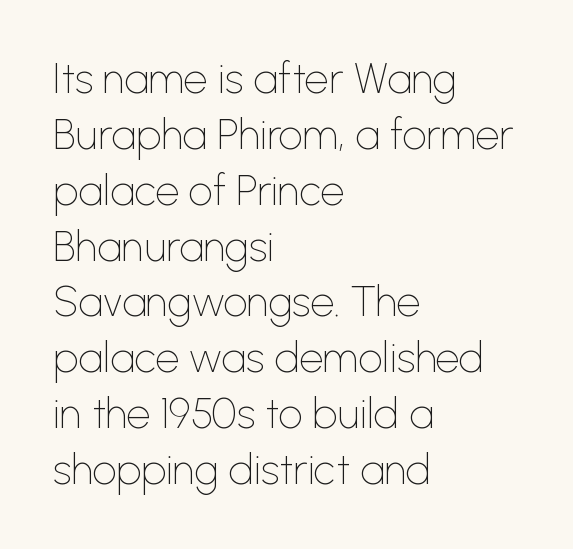
Unmarked baselines from the first word to the last. Standard letterfit; no display-style spreading of the glyphs. Typographically, this falls in the sans-serif category. The passage shown is not bold in any degree.
